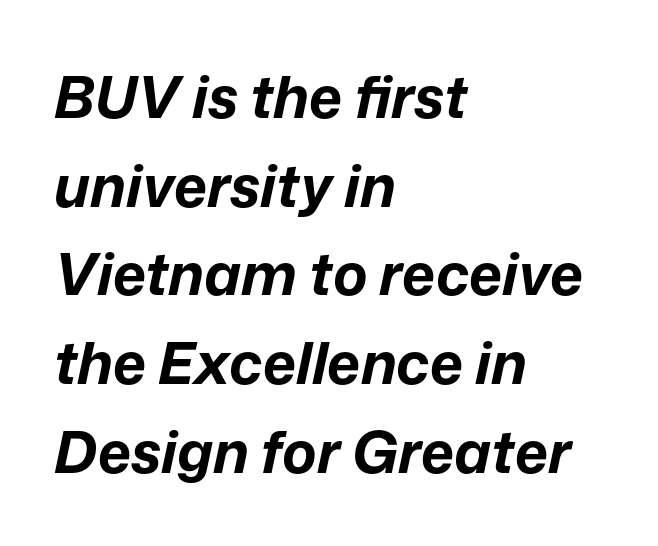
These lines are rendered in a variable-pitch font. Summary of vertical rhythm: regular, with standard interline spacing. Is the type slanted? Yes — the strokes lean at a clear angle. Stroke thickness is high; the sample reads as a true bold. Check under the words: just untouched page. Words appear dense and cohesive because spacing is normal.
